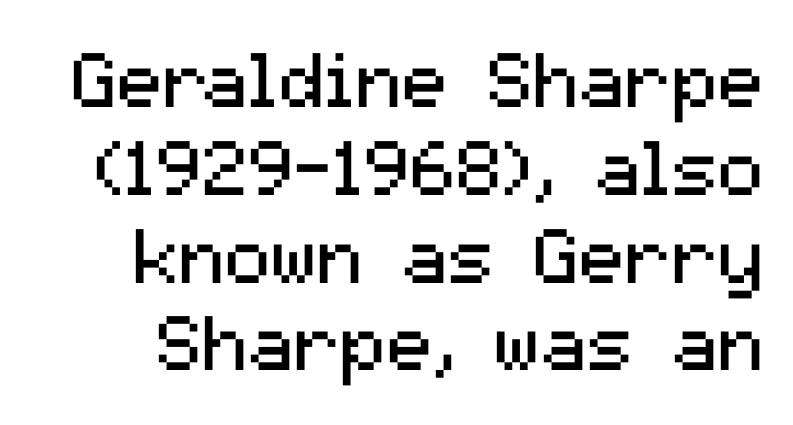
These lines huddle together more closely than default settings would place them. Proportional: the letters do not fall into vertical columns. The characters are drawn with everyday or finer stroke widths. Nobody drew a line under any word here.
